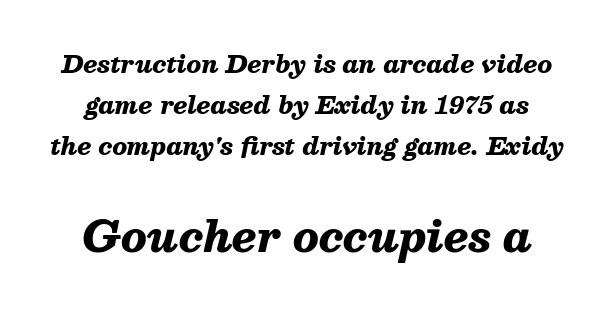
Q: Is the text bold? A: Yes.
Q: Is the text italic (slanted)? A: Yes, it leans right by about 13 degrees.
Q: Is the text underlined? A: No.
Q: Is the spacing between letters normal or unusually wide? A: Normal.
Q: Is the spacing between lines tight, normal or loose? A: Normal.
Q: Which block of text is set in a larger size, the first (top) or the second (bottom)? A: The second (bottom) one.
Q: Width (condensed, normal, or wide)? A: Normal.
Q: Stroke contrast? A: Medium.
Q: x-height? A: Medium.
Q: Monospaced? A: No.
